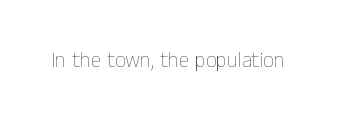
{"italic": "no", "bold": "no", "underline": "no", "letter_spacing": "normal", "letter_spacing_em": 0.0, "glyph_px": 21}
